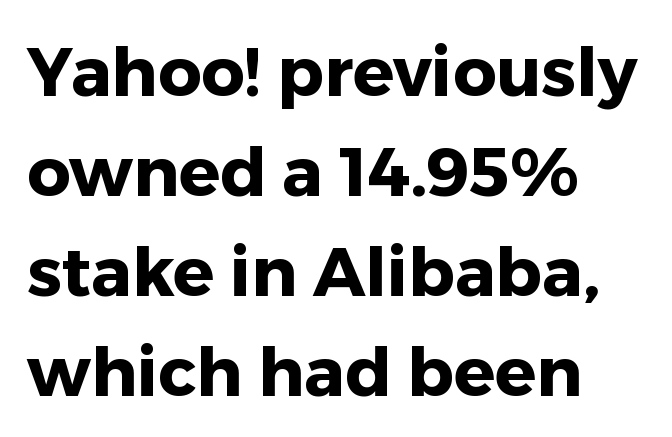
The image shows 68 px heavy sans-serif type, upright; set left-aligned, normal line spacing (1.47x), normal letter spacing, not underlined; low stroke contrast and a medium x-height.
